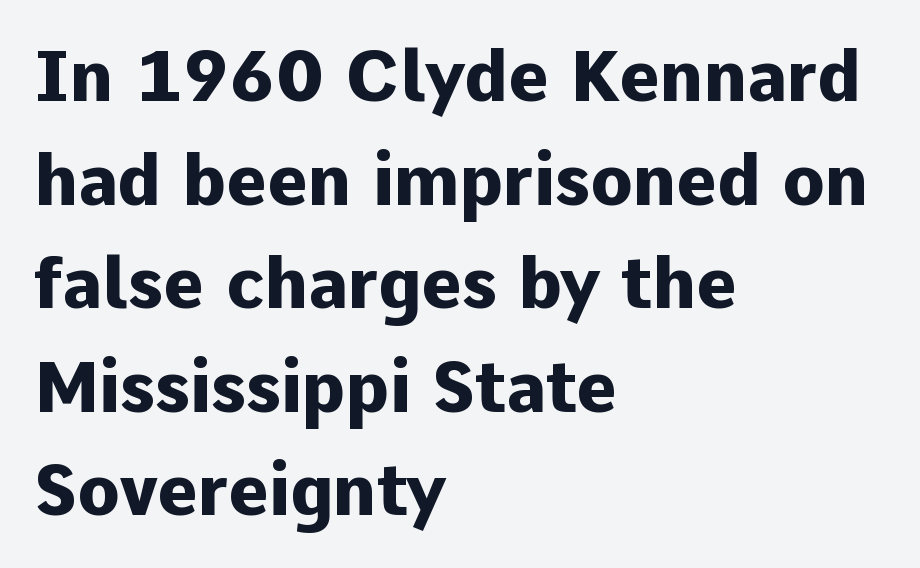
{"serif": "no", "italic": "no", "bold": "yes", "weight": "heavy", "width": "normal", "stroke_contrast": "low", "x_height": "medium", "monospaced": "no", "underline": "no", "align": "left", "line_spacing": "normal", "line_spacing_ratio": 1.48, "letter_spacing": "normal", "letter_spacing_em": 0.0, "glyph_px": 70}
